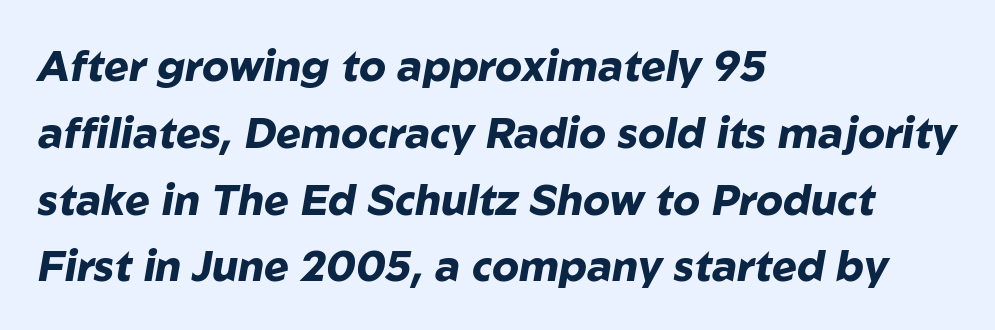
{"italic": "yes", "lean": "right", "slant_degrees": 10, "bold": "yes", "weight": "heavy", "width": "normal", "stroke_contrast": "low", "x_height": "medium", "monospaced": "no", "underline": "no", "align": "left", "line_spacing": "normal", "line_spacing_ratio": 1.59, "letter_spacing": "normal", "letter_spacing_em": 0.0, "glyph_px": 42}
